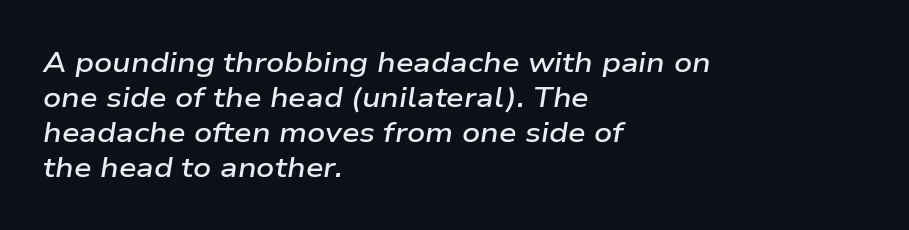
The axis of the letterforms is tilted away from vertical. The ragged edge is on the right, which tells us the setting is flush left. Note the varied advance widths — an 'i' is clearly narrower than an 'm'. The words here are not underlined.
